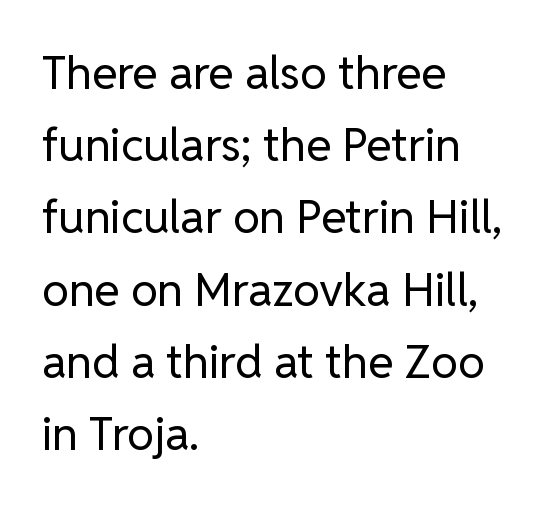
The image shows 46 px regular-weight sans-serif type, upright; set left-aligned, normal line spacing (1.57x), normal letter spacing, not underlined; low stroke contrast and a medium x-height.
